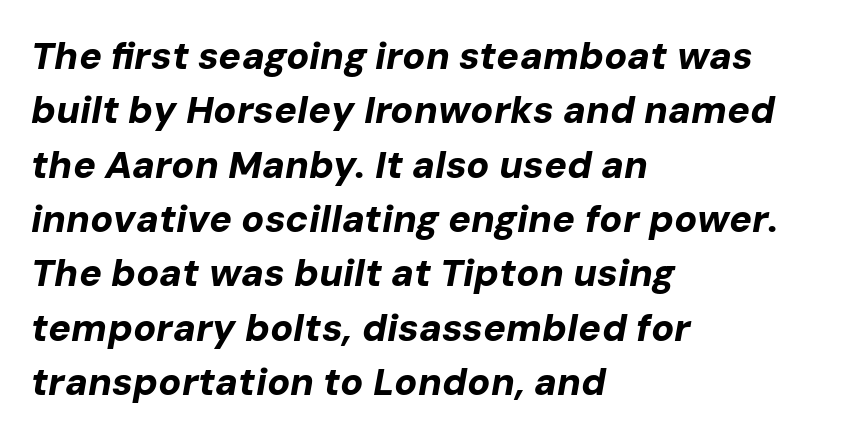
{"italic": "yes", "lean": "right", "slant_degrees": 10, "bold": "yes", "weight": "bold", "width": "normal", "stroke_contrast": "low", "x_height": "medium", "monospaced": "no", "underline": "no", "align": "left", "line_spacing": "normal", "line_spacing_ratio": 1.43, "letter_spacing": "normal", "letter_spacing_em": 0.0, "glyph_px": 38}
